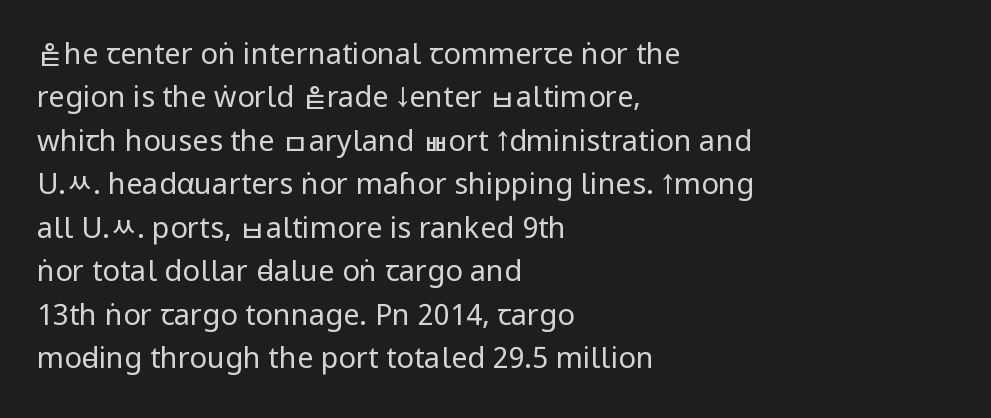
Q: Is the text bold? A: No.
Q: Is the text italic (slanted)? A: No, it is upright.
Q: Is the typeface a serif or a sans-serif typeface? A: Sans-serif.
Q: Is the text underlined? A: No.
Q: How is the paragraph aligned? A: Left-aligned.
Q: Is the spacing between letters normal or unusually wide? A: Normal.
Q: Is the spacing between lines tight, normal or loose? A: Normal.
Q: Width (condensed, normal, or wide)? A: Condensed.
Q: Stroke contrast? A: Low.
Q: x-height? A: Large.
Q: Monospaced? A: No.
